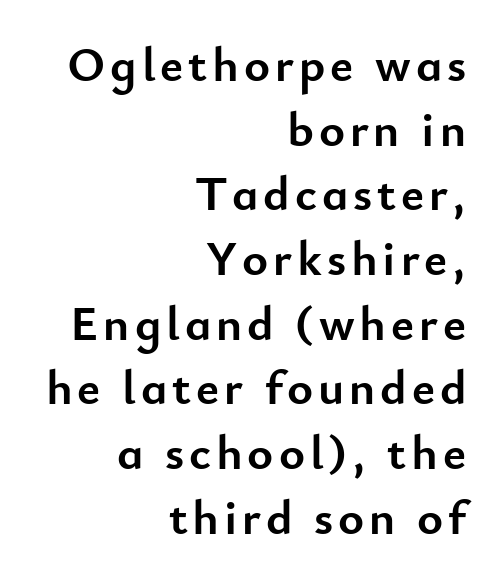
Q: Is the text bold? A: Yes.
Q: Is the text italic (slanted)? A: No, it is upright.
Q: Is the typeface a serif or a sans-serif typeface? A: Sans-serif.
Q: Is the text underlined? A: No.
Q: How is the paragraph aligned? A: Right-aligned.
Q: Is the spacing between lines tight, normal or loose? A: Normal.
Q: Width (condensed, normal, or wide)? A: Normal.
Q: Stroke contrast? A: Low.
Q: x-height? A: Small.
Q: Monospaced? A: No.
